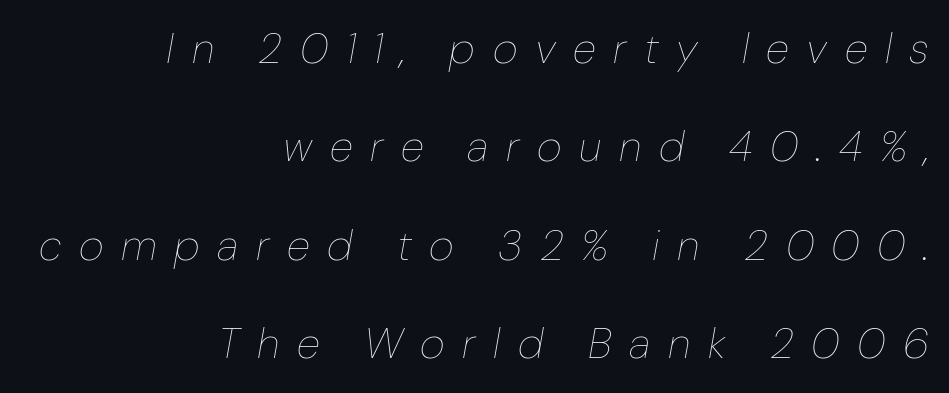
Q: Is the text bold? A: No.
Q: Is the text italic (slanted)? A: Yes, it leans right by about 10 degrees.
Q: Is the text underlined? A: No.
Q: How is the paragraph aligned? A: Right-aligned.
Q: Is the spacing between letters normal or unusually wide? A: Unusually wide.
Q: Is the spacing between lines tight, normal or loose? A: Loose.
Q: Width (condensed, normal, or wide)? A: Normal.
Q: Stroke contrast? A: Low.
Q: x-height? A: Medium.
Q: Monospaced? A: No.
